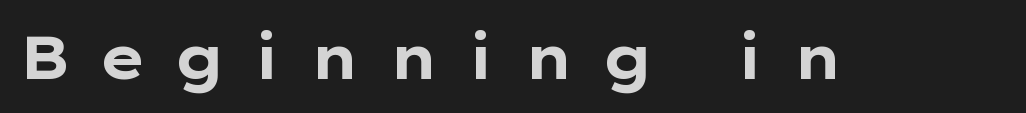
The letterforms stand isolated, each surrounded by extra space. Descender tails drop into unmarked territory. This is sans-serif lettering, the kind often seen on screens and signage. The sample has been set heavy, in full bold.
